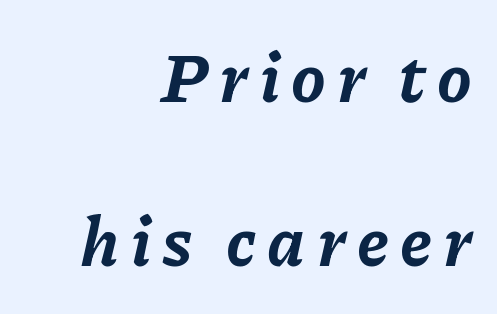
{"italic": "yes", "lean": "right", "slant_degrees": 11, "bold": "yes", "weight": "bold", "width": "normal", "stroke_contrast": "low", "x_height": "medium", "monospaced": "no", "underline": "no", "align": "right", "line_spacing": "loose", "line_spacing_ratio": 2.38, "glyph_px": 69}
